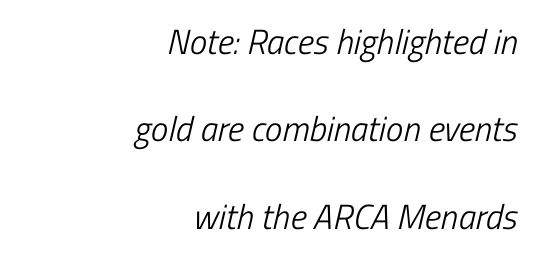
In terms of letterspacing, this is plain default setting. The characters are drawn with everyday or finer stroke widths. This sample uses a sans-serif face. Spacing verdict: proportional, widths tailored to each character.
